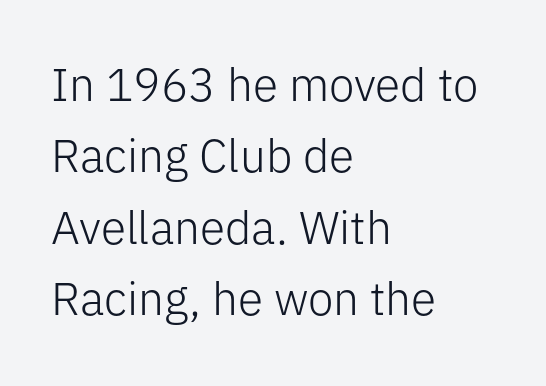
Standard letterfit; no display-style spreading of the glyphs. A classic flush-left, rag-right setting is used for this passage. A quiet, ordinary-to-light weight characterises the typeface. If you measured baseline to baseline, you'd find a middling distance. The type family on display is of the sans-serif kind. Italic? Not at all — the glyphs are vertical.
